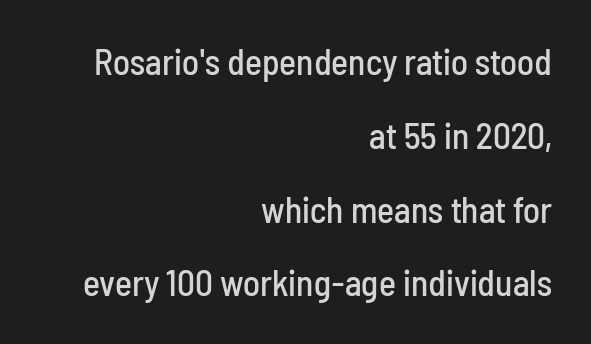
The image shows 36 px condensed sans-serif type, upright; set right-aligned, loose line spacing (2.05x), normal letter spacing, not underlined; low stroke contrast and a medium x-height.
